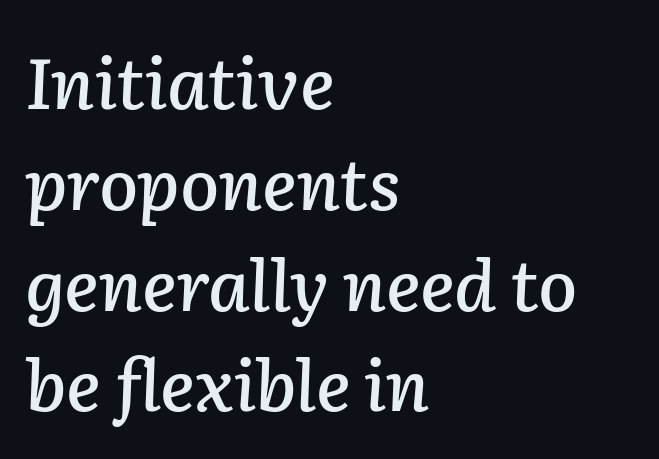
The image shows 71 px text type, italic (leaning right); set left-aligned, normal line spacing (1.42x), normal letter spacing, not underlined; low stroke contrast and a medium x-height.
